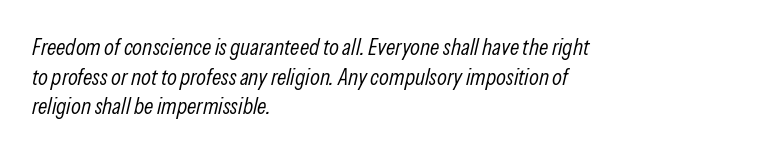
Q: Is the text bold? A: No.
Q: Is the text italic (slanted)? A: Yes, it leans right by about 13 degrees.
Q: Is the text underlined? A: No.
Q: How is the paragraph aligned? A: Left-aligned.
Q: Is the spacing between letters normal or unusually wide? A: Normal.
Q: Is the spacing between lines tight, normal or loose? A: Normal.
